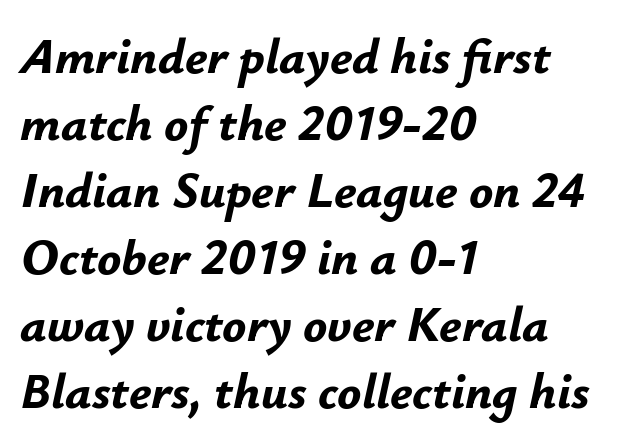
The image shows 50 px bold type, italic (leaning right); set left-aligned, normal line spacing (1.34x), normal letter spacing, not underlined; low stroke contrast and a small x-height.
